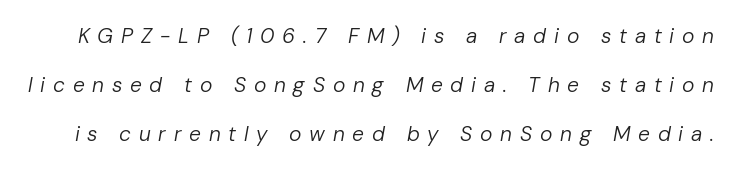
The strokes are not fattened; the text isn't bold. The specimen reads as italic at a glance. Loosely led — the rows are spread out. Characters follow at a spacing far wider than the type designer built in. The zone under the glyphs is completely vacant.
